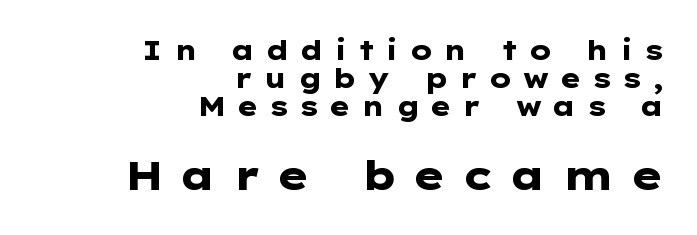
Q: Is the text bold? A: Yes.
Q: Is the text italic (slanted)? A: No, it is upright.
Q: Is the typeface a serif or a sans-serif typeface? A: Sans-serif.
Q: Is the text underlined? A: No.
Q: How is the paragraph aligned? A: Right-aligned.
Q: Is the spacing between letters normal or unusually wide? A: Unusually wide.
Q: Is the spacing between lines tight, normal or loose? A: Tight.
Q: Which block of text is set in a larger size, the first (top) or the second (bottom)? A: The second (bottom) one.
Q: Width (condensed, normal, or wide)? A: Wide.
Q: Stroke contrast? A: Low.
Q: x-height? A: Medium.
Q: Monospaced? A: No.
